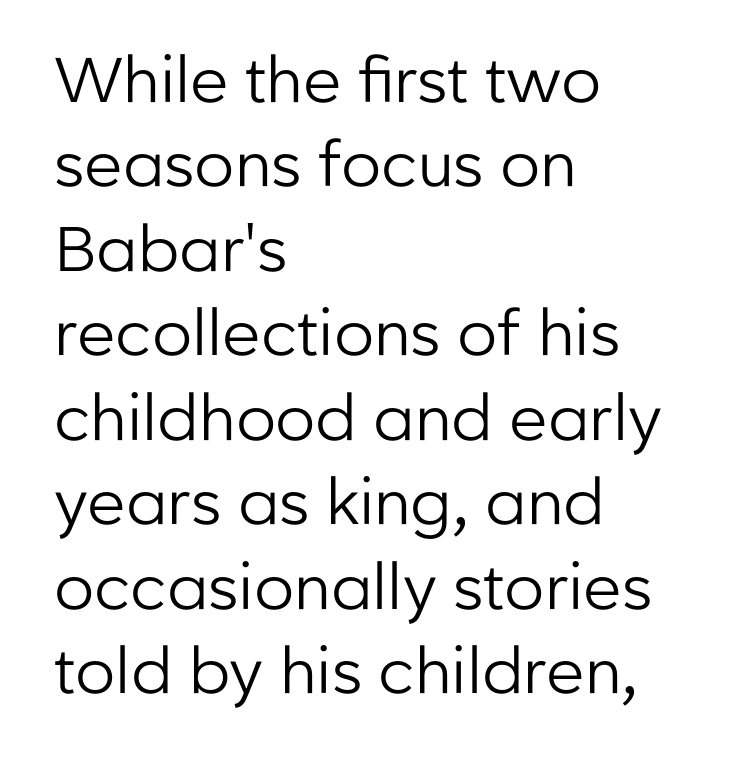
Is the block centered? No — it sits flush against the left margin. Does the leading feel generous? No, just average. The typeface has the unassuming heft of standard copy or less. The gap between lines stays unmarked.
